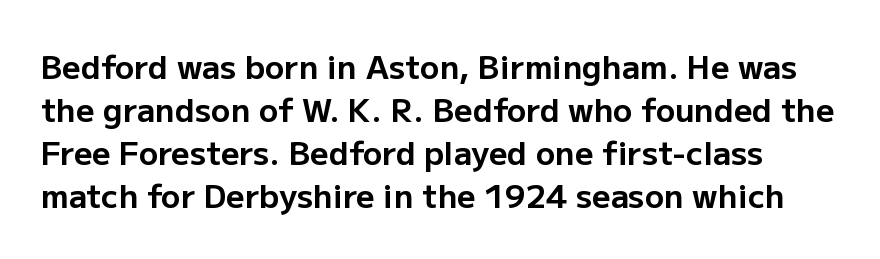
The image shows 32 px bold sans-serif type, upright; set normal line spacing (1.34x), normal letter spacing, not underlined; low stroke contrast and a medium x-height.
